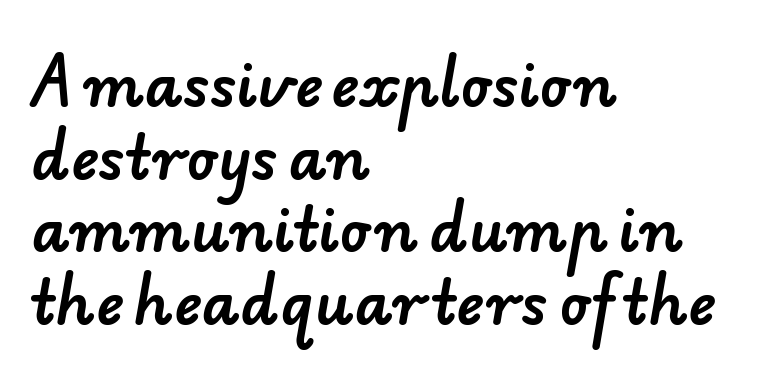
Q: Is the typeface a serif or a sans-serif typeface? A: Sans-serif.
Q: Is the text underlined? A: No.
Q: How is the paragraph aligned? A: Left-aligned.
Q: Is the spacing between letters normal or unusually wide? A: Normal.
Q: Width (condensed, normal, or wide)? A: Normal.
Q: Stroke contrast? A: Low.
Q: x-height? A: Small.
Q: Monospaced? A: No.
